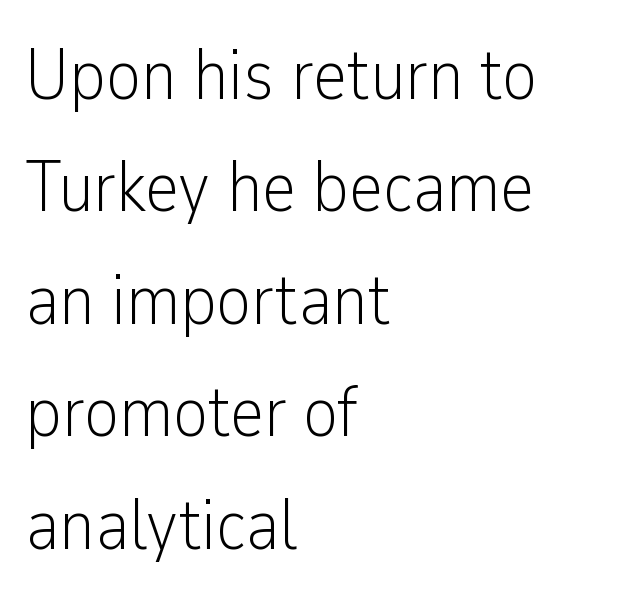
The designer left line spacing at the default. A classic flush-left, rag-right setting is used for this passage. The typeface chosen for these lines omits serifs. The foot of each line stays bare and open. This sample has the flowing, uneven cadence of proportional lettering.
